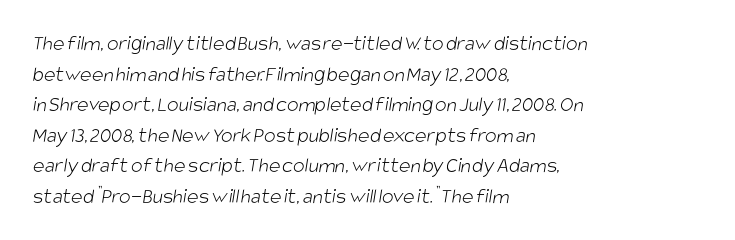
The image shows 22 px text type; set left-aligned, normal line spacing (1.39x), normal letter spacing, not underlined.
